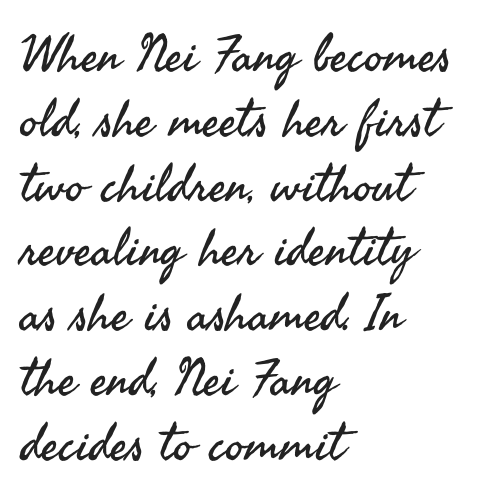
Observe the ordinary spacing: letters are neighbours, not strangers. Character widths vary here, with narrow letters taking less room than wide ones. The gap between lines stays unmarked. The rendering uses a moderate line-height, typical for paragraphs. Each line starts at the same left margin while the right side varies. Is this a heavy cut? Hardly; it is regular or lighter.
